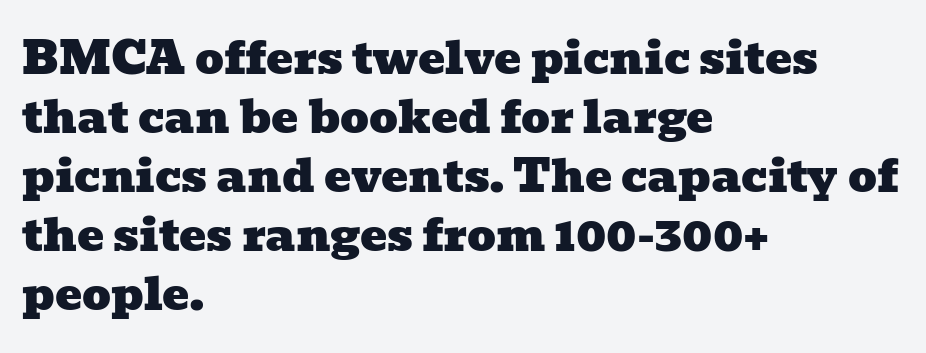
Decoration check: the copy has no underline. Casual observation: everything's shoved over to the left. Character widths vary here, with narrow letters taking less room than wide ones. If you measured baseline to baseline, you'd find a middling distance.
